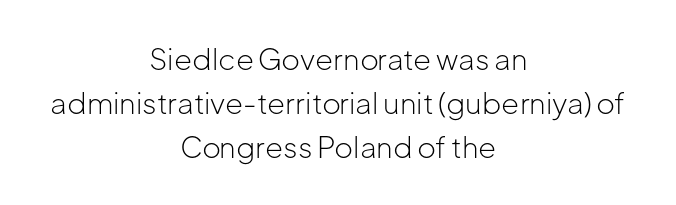
Q: Is the text bold? A: No.
Q: Is the text italic (slanted)? A: No, it is upright.
Q: Is the typeface a serif or a sans-serif typeface? A: Sans-serif.
Q: Is the text underlined? A: No.
Q: How is the paragraph aligned? A: Centered.
Q: Is the spacing between letters normal or unusually wide? A: Normal.
Q: Is the spacing between lines tight, normal or loose? A: Normal.
Q: Width (condensed, normal, or wide)? A: Normal.
Q: Stroke contrast? A: Low.
Q: x-height? A: Medium.
Q: Monospaced? A: No.
